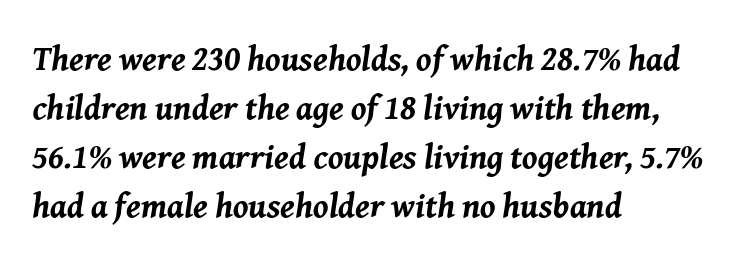
The typesetter chose a ragged-right arrangement here. The vertical gap from one line to the next is medium. You could call the tracking neutral — neither tight nor loose. The passage shown is emphatically bold. The passage shown is typed in a proportional face where columns would drift.
